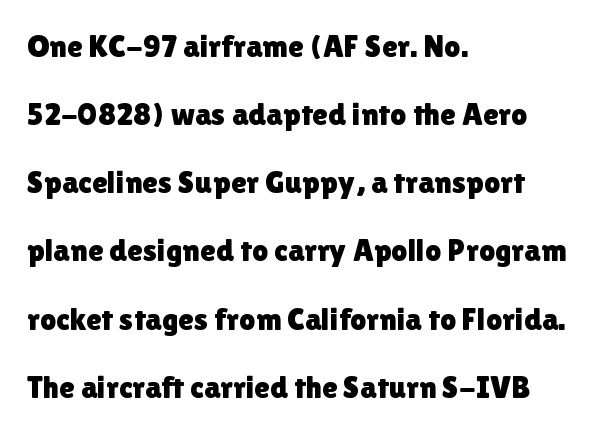
{"serif": "no", "italic": "no", "width": "normal", "stroke_contrast": "low", "x_height": "medium", "monospaced": "no", "underline": "no", "align": "left", "line_spacing": "loose", "line_spacing_ratio": 2.13, "letter_spacing": "normal", "letter_spacing_em": 0.0, "glyph_px": 32}
